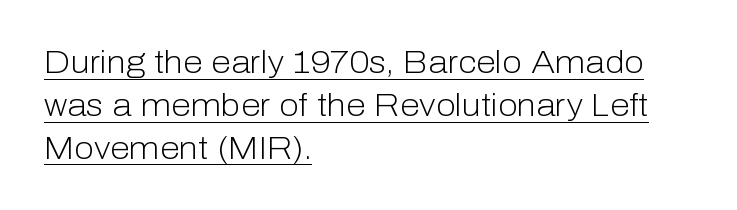
Q: Is the text bold? A: No.
Q: Is the text italic (slanted)? A: No, it is upright.
Q: Is the typeface a serif or a sans-serif typeface? A: Sans-serif.
Q: Is the text underlined? A: Yes.
Q: How is the paragraph aligned? A: Left-aligned.
Q: Is the spacing between letters normal or unusually wide? A: Normal.
Q: Is the spacing between lines tight, normal or loose? A: Normal.
Q: Width (condensed, normal, or wide)? A: Normal.
Q: Stroke contrast? A: Low.
Q: x-height? A: Medium.
Q: Monospaced? A: No.
